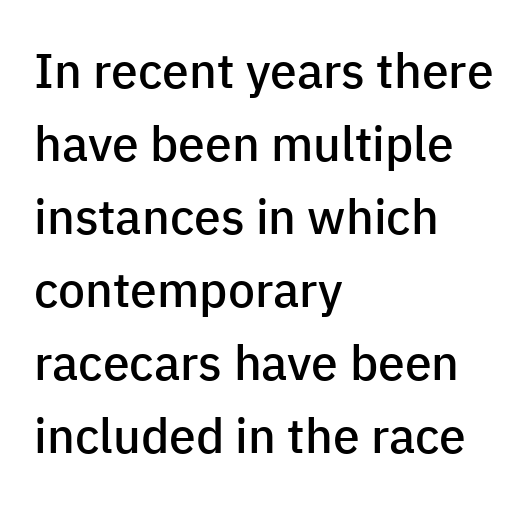
Q: Is the text bold? A: Semi-bold.
Q: Is the text italic (slanted)? A: No, it is upright.
Q: Is the typeface a serif or a sans-serif typeface? A: Sans-serif.
Q: Is the text underlined? A: No.
Q: How is the paragraph aligned? A: Left-aligned.
Q: Is the spacing between letters normal or unusually wide? A: Normal.
Q: Is the spacing between lines tight, normal or loose? A: Normal.
Q: Width (condensed, normal, or wide)? A: Normal.
Q: Stroke contrast? A: Low.
Q: x-height? A: Medium.
Q: Monospaced? A: No.
